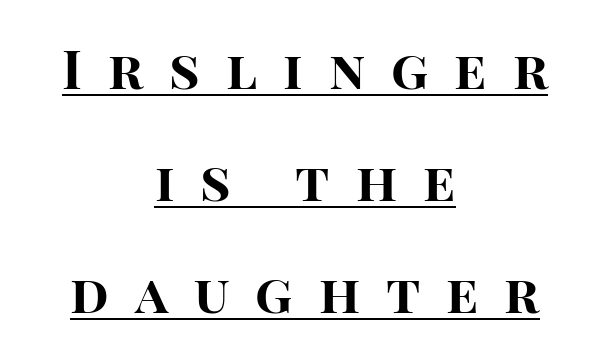
{"serif": "no", "italic": "no", "bold": "yes", "weight": "bold", "width": "normal", "stroke_contrast": "high", "x_height": "large", "monospaced": "no", "underline": "yes", "align": "center", "line_spacing": "loose", "line_spacing_ratio": 2.11, "letter_spacing": "wide", "letter_spacing_em": 0.49, "glyph_px": 53}
